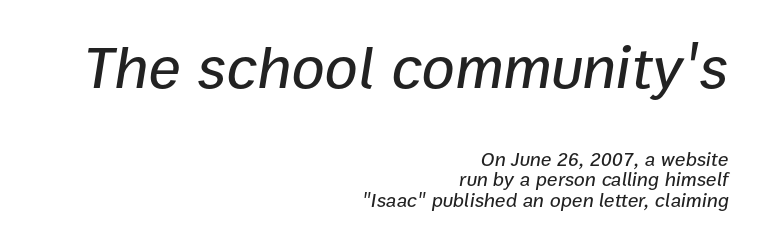
{"italic": "yes", "lean": "right", "slant_degrees": 9, "width": "normal", "stroke_contrast": "low", "x_height": "medium", "monospaced": "no", "underline": "no", "align": "right", "line_spacing": "tight", "line_spacing_ratio": 1.02, "letter_spacing": "normal", "letter_spacing_em": 0.0, "larger_block": "first", "size_ratio": 3.05, "glyph_px": 61}
